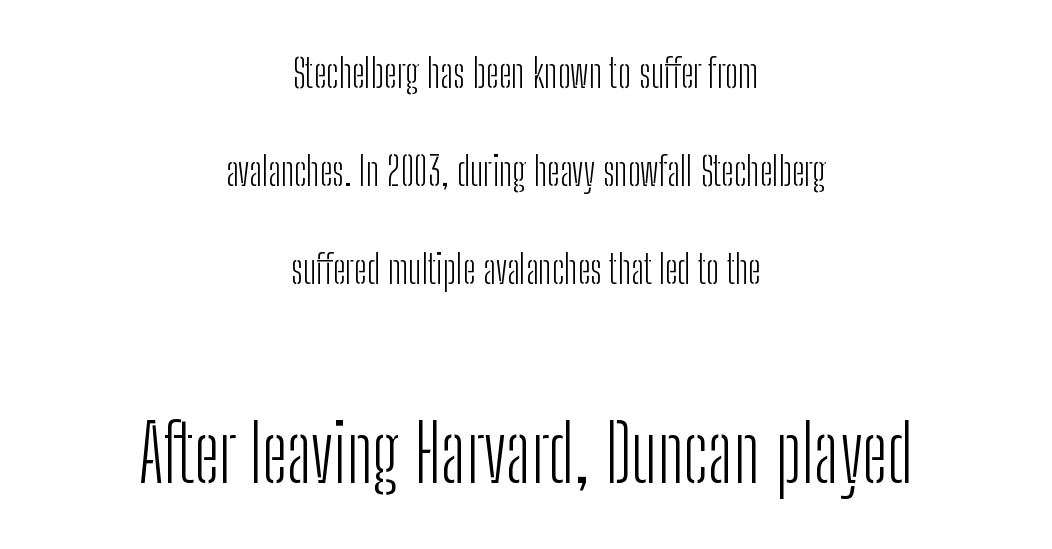
Q: Is the text bold? A: No.
Q: Is the text italic (slanted)? A: No, it is upright.
Q: Is the typeface a serif or a sans-serif typeface? A: Sans-serif.
Q: Is the text underlined? A: No.
Q: How is the paragraph aligned? A: Centered.
Q: Is the spacing between letters normal or unusually wide? A: Normal.
Q: Is the spacing between lines tight, normal or loose? A: Loose.
Q: Which block of text is set in a larger size, the first (top) or the second (bottom)? A: The second (bottom) one.
Q: Width (condensed, normal, or wide)? A: Condensed.
Q: Stroke contrast? A: Low.
Q: x-height? A: Medium.
Q: Monospaced? A: No.
